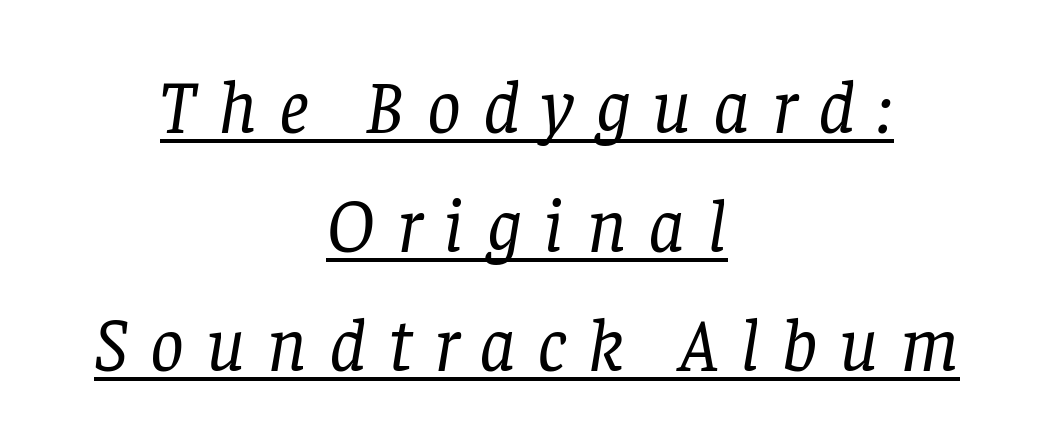
Q: Is the text bold? A: No.
Q: Is the text italic (slanted)? A: Yes, it leans right by about 8 degrees.
Q: Is the typeface a serif or a sans-serif typeface? A: Serif.
Q: Is the text underlined? A: Yes.
Q: How is the paragraph aligned? A: Centered.
Q: Is the spacing between letters normal or unusually wide? A: Unusually wide.
Q: Is the spacing between lines tight, normal or loose? A: Normal.
Q: Width (condensed, normal, or wide)? A: Normal.
Q: Stroke contrast? A: Low.
Q: x-height? A: Large.
Q: Monospaced? A: No.
